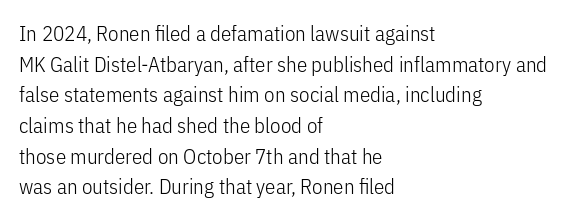
The image shows 21 px text type, upright; set left-aligned, normal line spacing (1.46x), normal letter spacing, not underlined.
